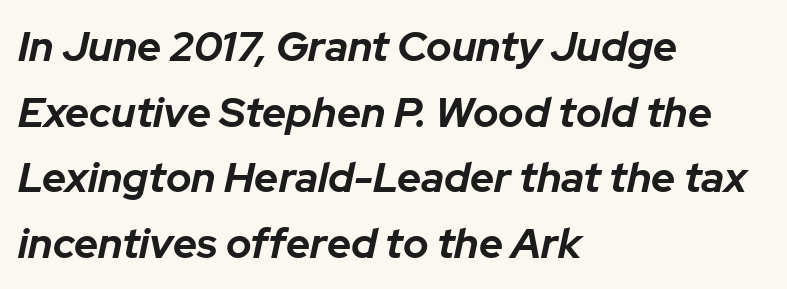
Q: Is the text bold? A: Yes.
Q: Is the text italic (slanted)? A: Yes, it leans right by about 12 degrees.
Q: Is the text underlined? A: No.
Q: How is the paragraph aligned? A: Left-aligned.
Q: Is the spacing between letters normal or unusually wide? A: Normal.
Q: Is the spacing between lines tight, normal or loose? A: Normal.
Q: Width (condensed, normal, or wide)? A: Normal.
Q: Stroke contrast? A: Low.
Q: x-height? A: Medium.
Q: Monospaced? A: No.
